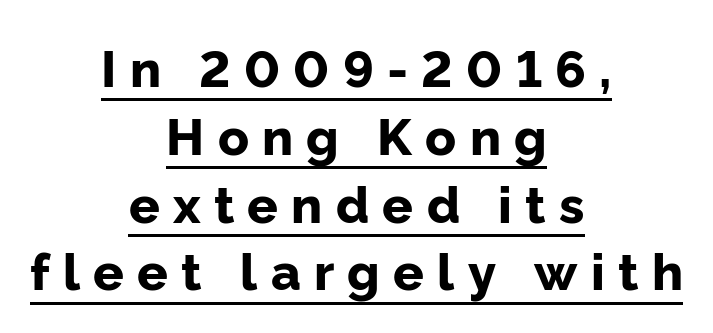
{"serif": "no", "italic": "no", "bold": "yes", "weight": "bold", "width": "normal", "stroke_contrast": "low", "x_height": "medium", "monospaced": "no", "underline": "yes", "align": "center", "line_spacing": "normal", "line_spacing_ratio": 1.33, "letter_spacing": "wide", "letter_spacing_em": 0.26, "glyph_px": 51}
